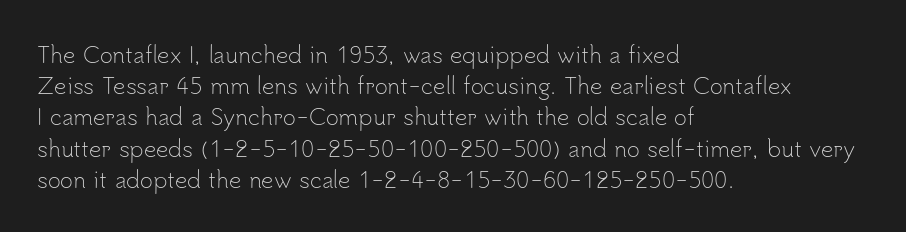
{"italic": "no", "bold": "no", "underline": "no", "align": "left", "line_spacing": "normal", "line_spacing_ratio": 1.42, "letter_spacing": "normal", "letter_spacing_em": 0.0, "glyph_px": 22}
